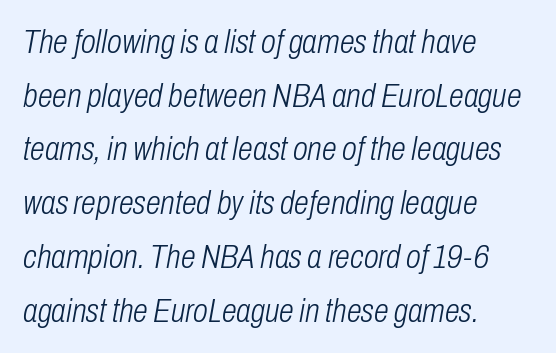
The image shows 34 px light, condensed type, italic (leaning right); set left-aligned, normal line spacing (1.58x), normal letter spacing, not underlined; low stroke contrast and a medium x-height.
